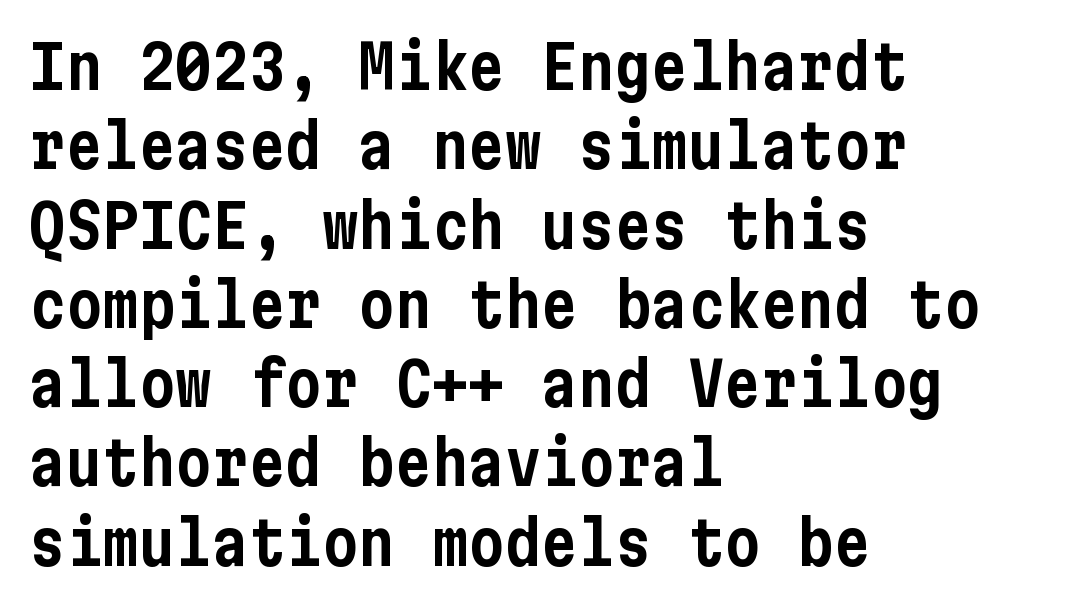
{"serif": "no", "italic": "no", "width": "condensed", "stroke_contrast": "low", "x_height": "medium", "underline": "no", "align": "left", "line_spacing": "normal", "line_spacing_ratio": 1.3, "letter_spacing": "normal", "letter_spacing_em": 0.0, "glyph_px": 61}
